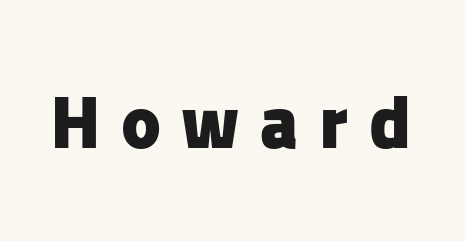
{"serif": "no", "italic": "no", "bold": "yes", "weight": "heavy", "width": "normal", "stroke_contrast": "low", "x_height": "medium", "monospaced": "no", "underline": "no", "letter_spacing": "wide", "letter_spacing_em": 0.27, "glyph_px": 75}
